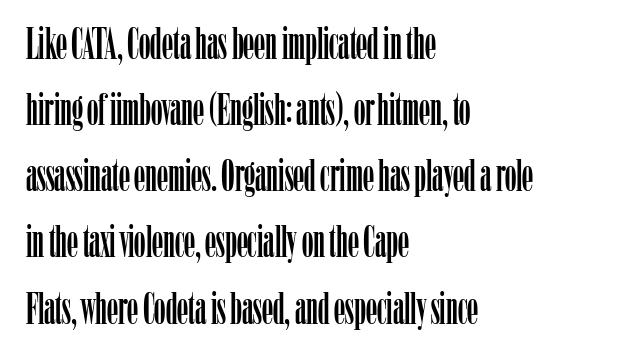
Little horizontal feet cap the strokes, marking this as serif type. Notice how descenders clear the ascenders below comfortably — that's standard leading. Posture: vertical. Nobody touched the tracking dial on this one. The rendering uses natural spacing where letterforms have individual widths. This rendering features lettering with no underline.
